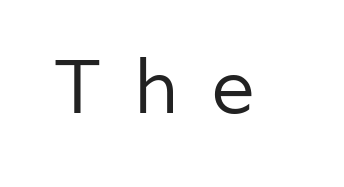
{"serif": "no", "italic": "no", "bold": "no", "weight": "regular", "width": "normal", "stroke_contrast": "low", "x_height": "medium", "monospaced": "no", "underline": "no", "letter_spacing": "wide", "letter_spacing_em": 0.42, "glyph_px": 78}
